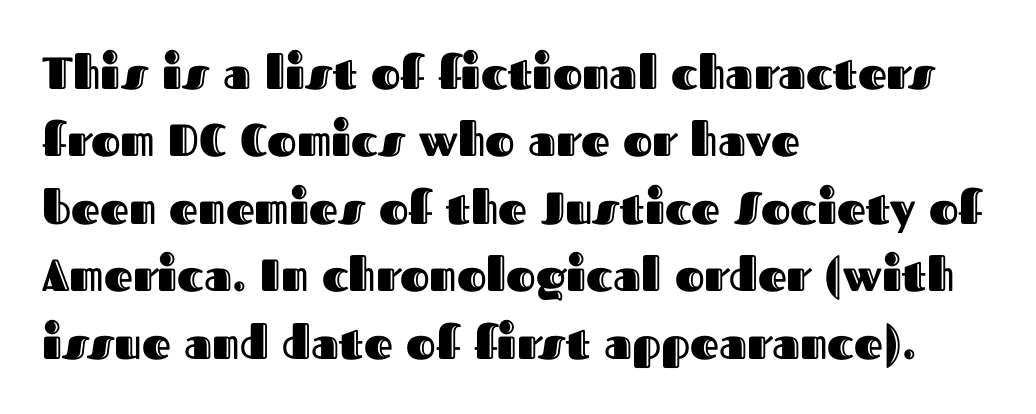
{"italic": "no", "width": "normal", "x_height": "medium", "monospaced": "no", "underline": "no", "align": "left", "line_spacing": "normal", "line_spacing_ratio": 1.5, "letter_spacing": "normal", "letter_spacing_em": 0.0, "glyph_px": 45}
